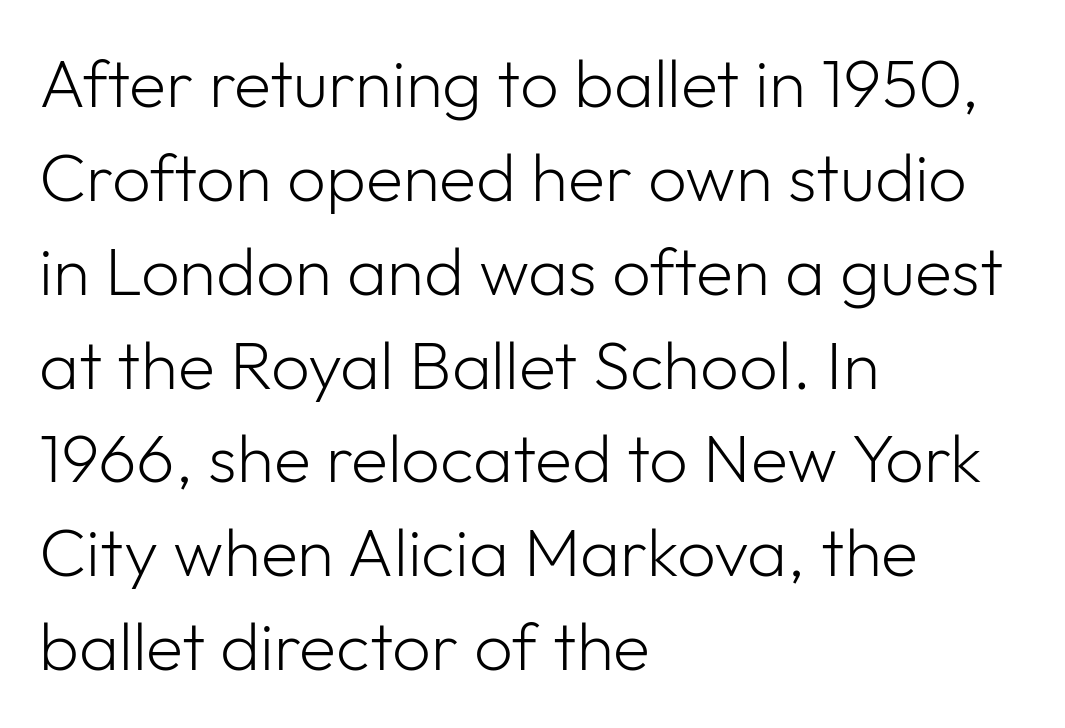
{"serif": "no", "italic": "no", "bold": "no", "weight": "light", "width": "normal", "stroke_contrast": "low", "x_height": "medium", "monospaced": "no", "underline": "no", "align": "left", "line_spacing": "normal", "line_spacing_ratio": 1.38, "letter_spacing": "normal", "letter_spacing_em": 0.0, "glyph_px": 68}
